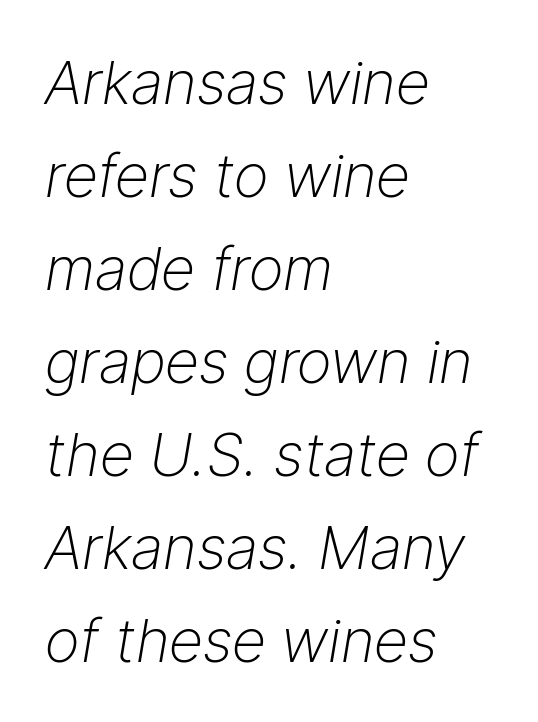
Casual observation: everything's shoved over to the left. Varying glyph widths throughout — classic text-font behaviour. Does extra space separate the letters? No, they use regular spacing. Check under the words: just untouched page.
